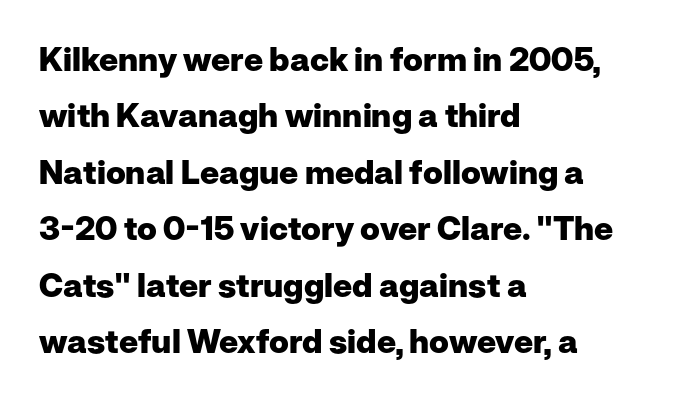
Q: Is the text bold? A: Yes.
Q: Is the text italic (slanted)? A: No, it is upright.
Q: Is the typeface a serif or a sans-serif typeface? A: Sans-serif.
Q: Is the text underlined? A: No.
Q: How is the paragraph aligned? A: Left-aligned.
Q: Is the spacing between letters normal or unusually wide? A: Normal.
Q: Width (condensed, normal, or wide)? A: Normal.
Q: Stroke contrast? A: Low.
Q: x-height? A: Medium.
Q: Monospaced? A: No.
